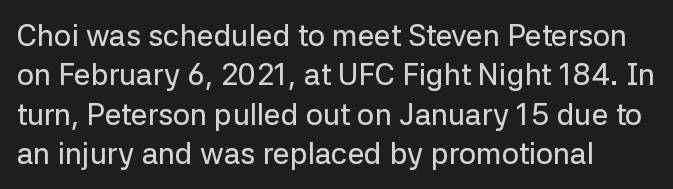
{"serif": "no", "italic": "no", "width": "normal", "stroke_contrast": "low", "x_height": "medium", "monospaced": "no", "underline": "no", "line_spacing": "normal", "line_spacing_ratio": 1.31, "letter_spacing": "normal", "letter_spacing_em": 0.0, "glyph_px": 30}
